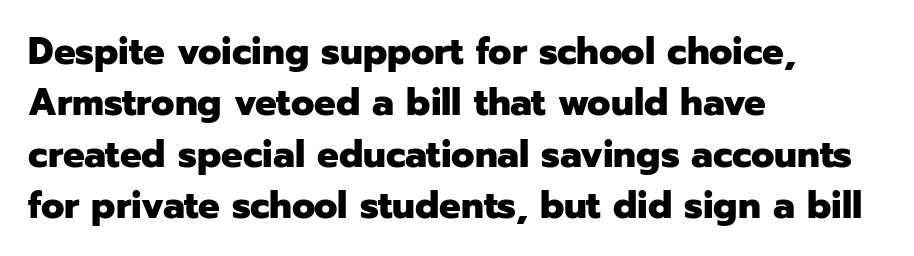
{"serif": "no", "italic": "no", "bold": "yes", "weight": "heavy", "width": "normal", "stroke_contrast": "low", "x_height": "medium", "monospaced": "no", "underline": "no", "align": "left", "line_spacing": "normal", "line_spacing_ratio": 1.35, "letter_spacing": "normal", "letter_spacing_em": 0.0, "glyph_px": 38}
